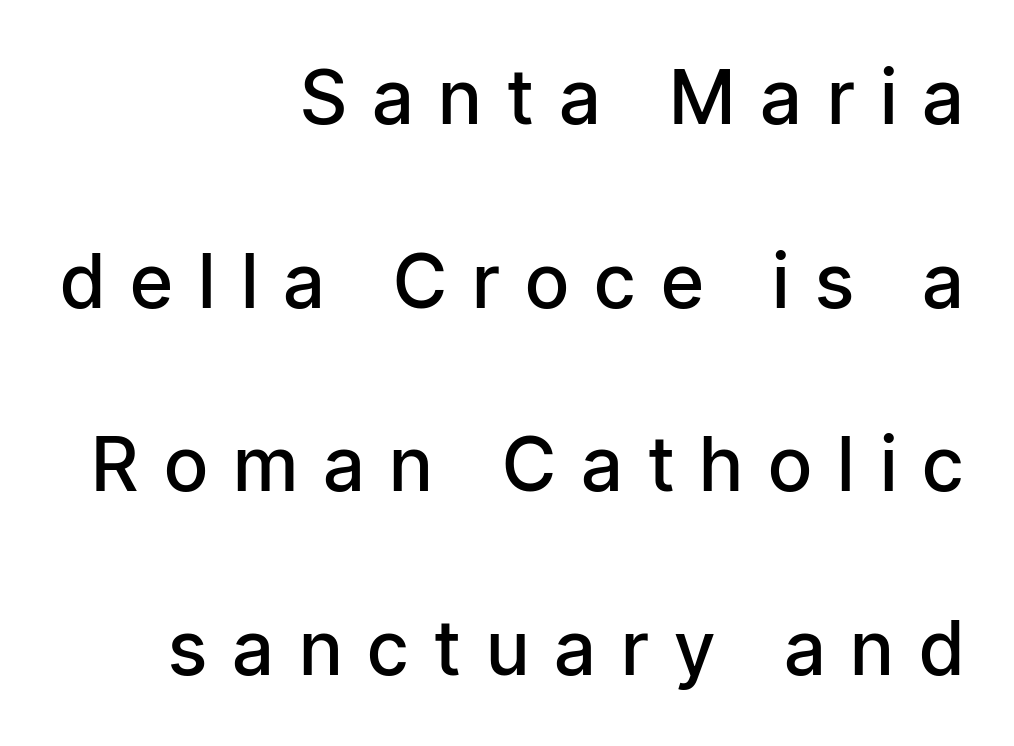
The vertical gap from one line to the next is large. These lines are composed in type without serifs. A typesetter would call this proportional, since set widths differ per character. Type without underlining. This sample is right-justified, so line beginnings fall wherever the words allow. Compared with typical body copy, the letter spacing here is much looser.
